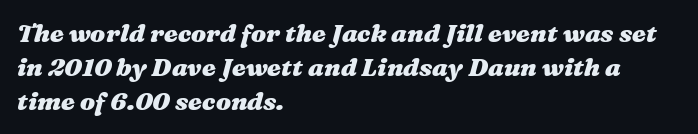
Compared with typical body copy, the letter spacing here is the same. A classic flush-left, rag-right setting is used for this passage. Check the space under the baseline: it is left empty. Designer's note — italics engaged.
